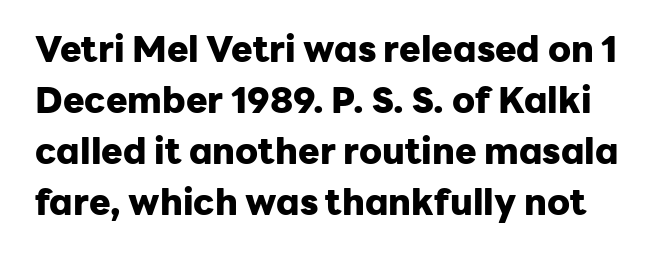
The image shows 36 px heavy sans-serif type, upright; set normal line spacing (1.42x), normal letter spacing, not underlined; low stroke contrast and a medium x-height.
